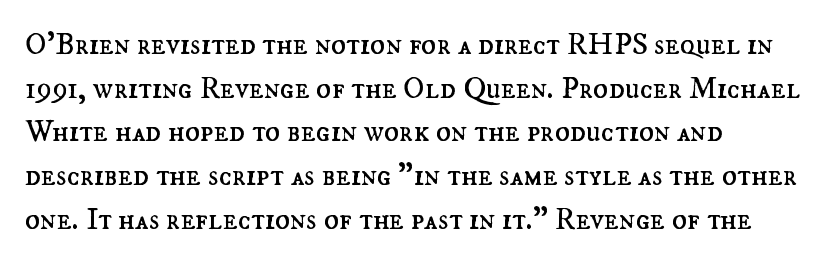
The image shows 31 px regular-weight type, upright; set left-aligned, normal line spacing (1.41x), normal letter spacing, not underlined; medium stroke contrast and a small x-height.
